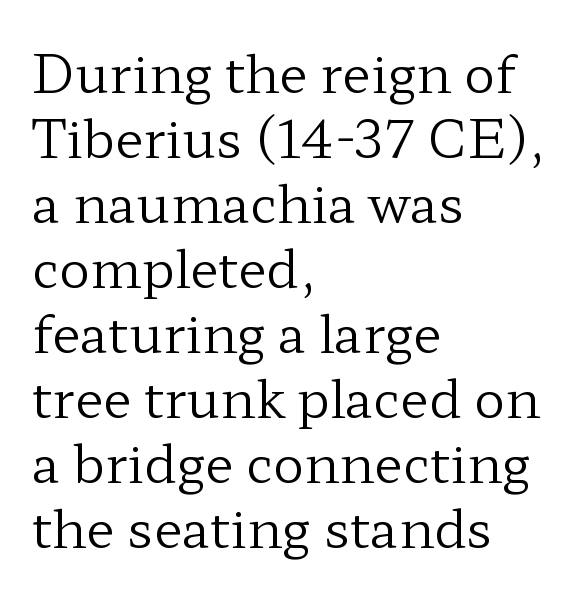
Inter-character spacing is left at the font's built-in metrics. Little horizontal feet cap the strokes, marking this as serif type. The typesetter chose a ragged-right arrangement here. No extra ink here — the face is not bold. How would I describe the line gaps? Plain and ordinary. You can tell it's not italic because the verticals are truly vertical.
